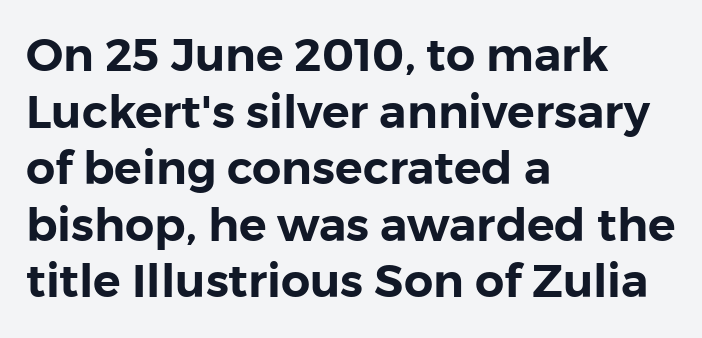
The image shows 46 px sans-serif type, upright; set left-aligned, line spacing 1.23x, normal letter spacing, not underlined; low stroke contrast and a medium x-height.
